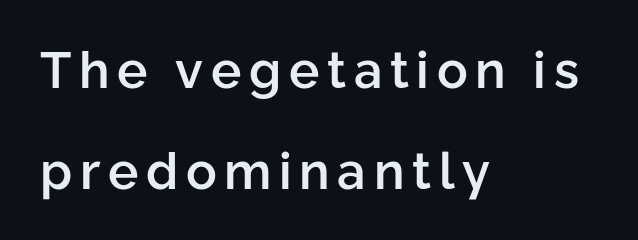
The rendering uses natural spacing where letterforms have individual widths. Line beginnings align vertically; line endings do not. Is there much room between lines? Yes — plenty of vertical air separates them. Notice how the stems are strictly vertical — no italics here.
